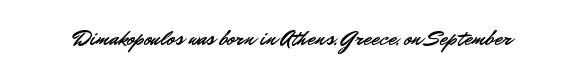
Q: Is the text italic (slanted)? A: Yes.
Q: Is the text underlined? A: No.
Q: Is the spacing between letters normal or unusually wide? A: Normal.
